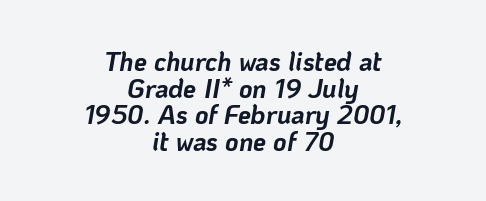
{"italic": "yes", "lean": "right", "slant_degrees": 10, "bold": "yes", "underline": "no", "align": "center", "line_spacing": "tight", "line_spacing_ratio": 1.02, "letter_spacing": "normal", "letter_spacing_em": 0.0, "glyph_px": 26}
